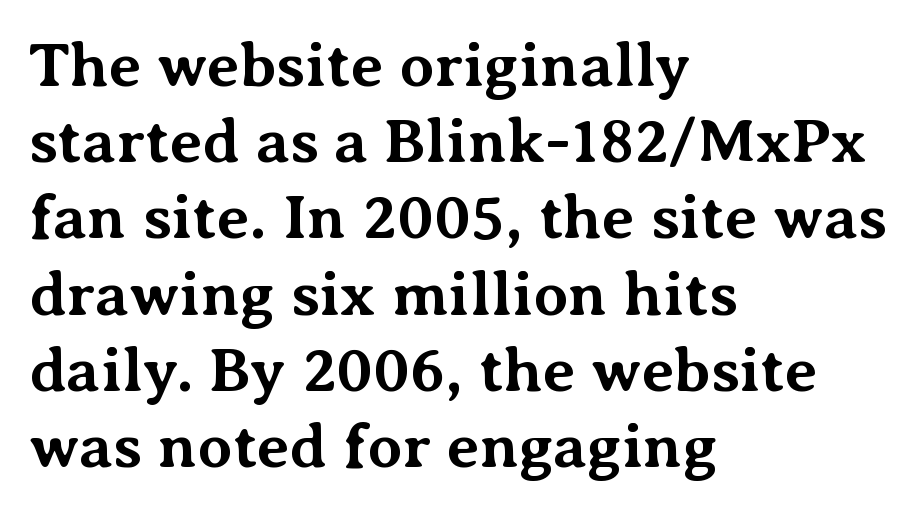
Q: Is the text bold? A: Yes.
Q: Is the text italic (slanted)? A: No, it is upright.
Q: Is the typeface a serif or a sans-serif typeface? A: Serif.
Q: Is the text underlined? A: No.
Q: How is the paragraph aligned? A: Left-aligned.
Q: Is the spacing between letters normal or unusually wide? A: Normal.
Q: Width (condensed, normal, or wide)? A: Normal.
Q: Stroke contrast? A: Medium.
Q: x-height? A: Medium.
Q: Monospaced? A: No.
